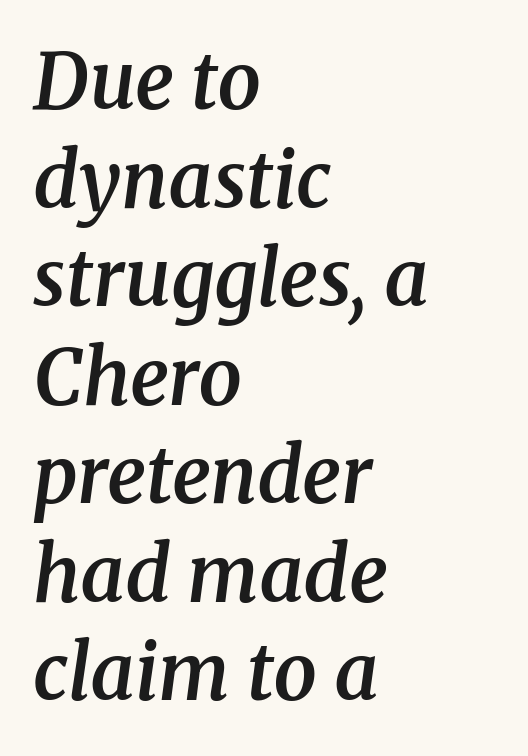
Q: Is the text bold? A: Semi-bold.
Q: Is the text italic (slanted)? A: Yes, it leans right by about 8 degrees.
Q: Is the typeface a serif or a sans-serif typeface? A: Serif.
Q: Is the text underlined? A: No.
Q: How is the paragraph aligned? A: Left-aligned.
Q: Is the spacing between letters normal or unusually wide? A: Normal.
Q: Is the spacing between lines tight, normal or loose? A: Normal.
Q: Width (condensed, normal, or wide)? A: Normal.
Q: Stroke contrast? A: Medium.
Q: x-height? A: Medium.
Q: Monospaced? A: No.
